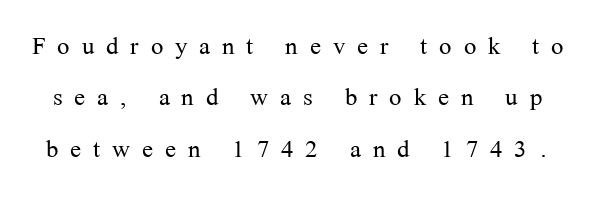
{"serif": "yes", "italic": "no", "bold": "no", "weight": "light", "width": "normal", "stroke_contrast": "medium", "x_height": "medium", "monospaced": "no", "underline": "no", "line_spacing": "normal", "line_spacing_ratio": 1.56, "letter_spacing": "wide", "letter_spacing_em": 0.36, "glyph_px": 33}
